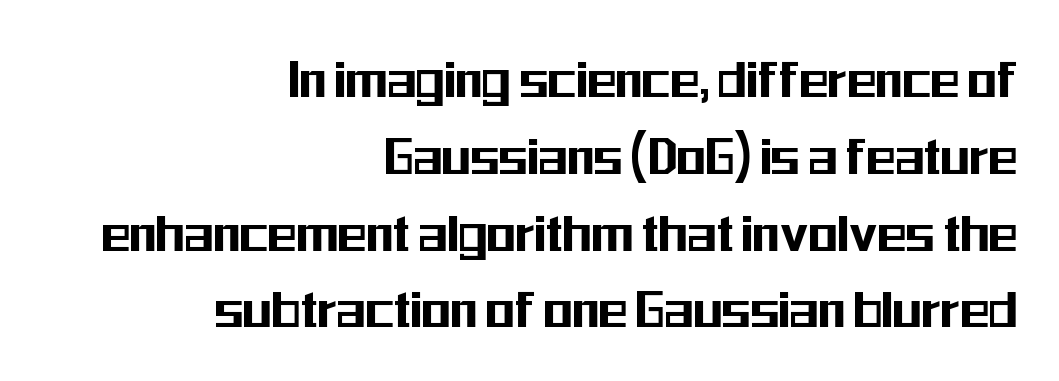
{"serif": "no", "italic": "no", "width": "condensed", "stroke_contrast": "medium", "x_height": "medium", "monospaced": "no", "underline": "no", "align": "right", "line_spacing": "normal", "line_spacing_ratio": 1.28, "letter_spacing": "normal", "letter_spacing_em": 0.0, "glyph_px": 60}
